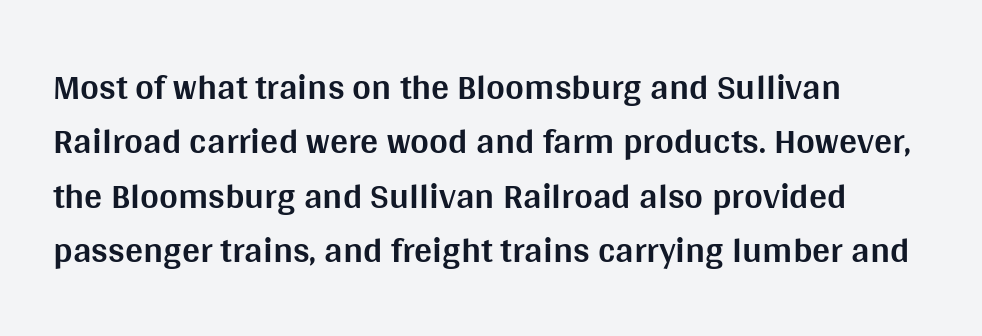
The zone under the glyphs is completely vacant. Typographically, this falls in the sans-serif category. Each glyph is drawn with heavy, bold strokes. The specimen reads as upright at a glance. Compared with typical paragraphs, the rows here are spaced about the same. Does the copy run flush right? No — it runs flush left.
